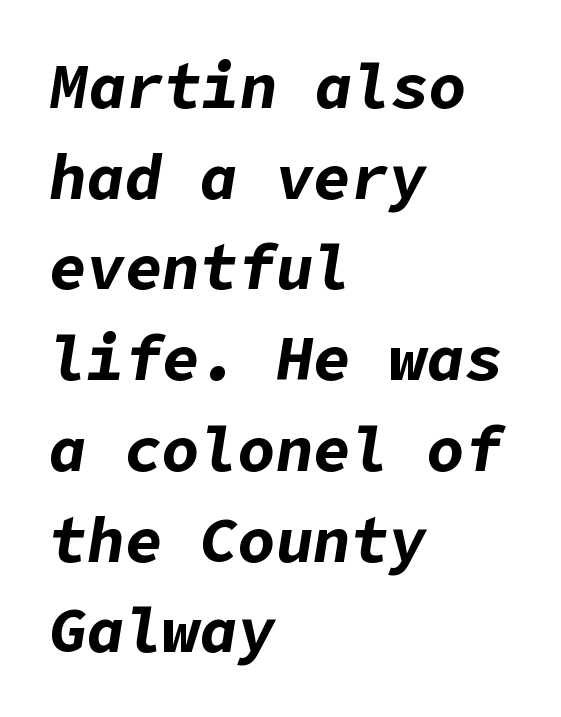
{"italic": "yes", "lean": "right", "slant_degrees": 9, "bold": "yes", "weight": "bold", "width": "normal", "stroke_contrast": "low", "x_height": "medium", "underline": "no", "align": "left", "line_spacing": "normal", "line_spacing_ratio": 1.44, "letter_spacing": "normal", "letter_spacing_em": 0.0, "glyph_px": 63}
